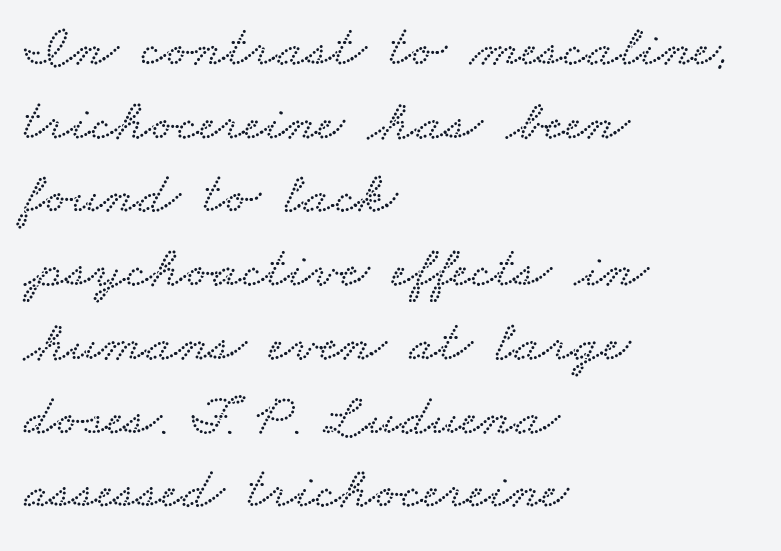
{"width": "wide", "stroke_contrast": "low", "x_height": "small", "monospaced": "no", "underline": "no", "align": "left", "line_spacing": "normal", "line_spacing_ratio": 1.25, "letter_spacing": "normal", "letter_spacing_em": 0.0, "glyph_px": 59}
